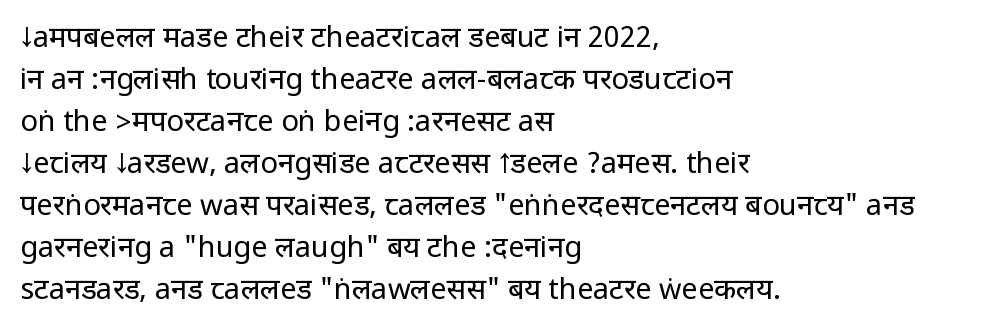
{"serif": "no", "italic": "no", "bold": "no", "weight": "regular", "width": "condensed", "stroke_contrast": "low", "underline": "no", "align": "left", "line_spacing": "normal", "line_spacing_ratio": 1.45, "letter_spacing": "normal", "letter_spacing_em": 0.0, "glyph_px": 29}
